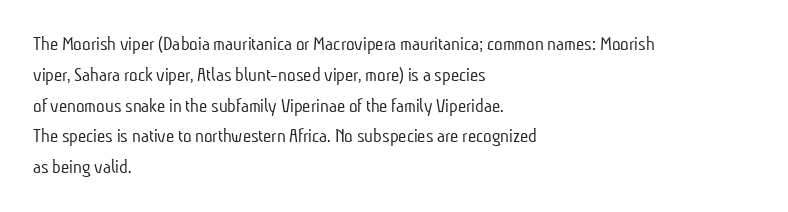
A bare baseline throughout the passage. The line-height multiplier appears to be the usual default. Is the block centered? No — it sits flush against the left margin. The gaps between neighbouring characters are ordinary and unremarkable.
